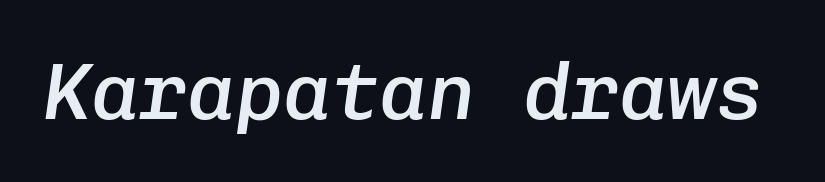
The type is set solid horizontally, with unmodified tracking. Anything drawn beneath the words? Only blank space. You can tell it's italic because the verticals aren't actually vertical. Each glyph is drawn with semibold strokes, heavier than normal yet not fully bold.
